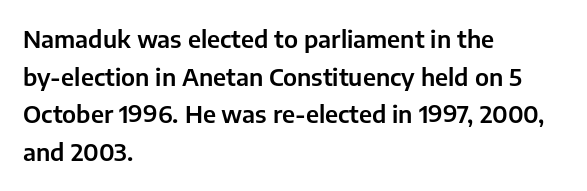
Q: Is the text italic (slanted)? A: No, it is upright.
Q: Is the text underlined? A: No.
Q: How is the paragraph aligned? A: Left-aligned.
Q: Is the spacing between letters normal or unusually wide? A: Normal.
Q: Is the spacing between lines tight, normal or loose? A: Normal.
